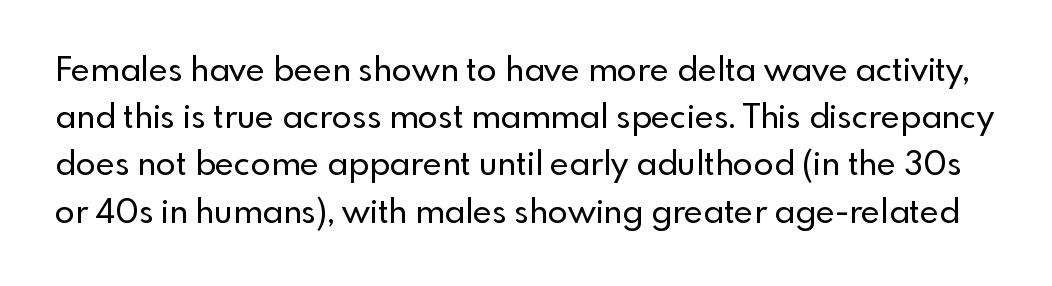
Posture: vertical. Character widths vary here, with narrow letters taking less room than wide ones. The line-height multiplier appears to be the usual default. The characters display no serif detailing; their extremities are plain. Underlining? Definitely not there. The horizontal fit of the characters is conventional and even.
